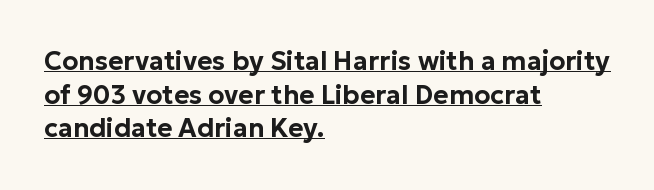
Q: Is the text italic (slanted)? A: No, it is upright.
Q: Is the text underlined? A: Yes.
Q: How is the paragraph aligned? A: Left-aligned.
Q: Is the spacing between letters normal or unusually wide? A: Normal.
Q: Is the spacing between lines tight, normal or loose? A: Normal.
